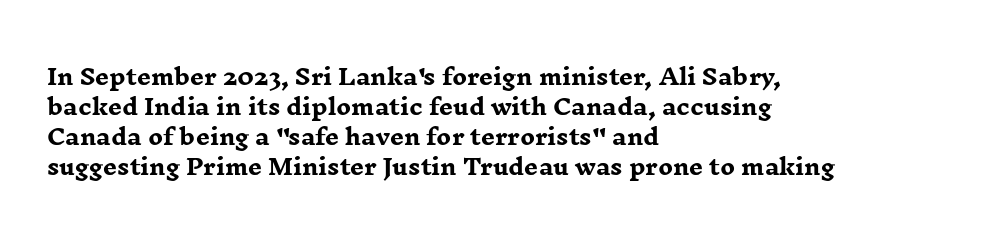
The image shows 22 px bold type, upright; set left-aligned, normal line spacing (1.37x), normal letter spacing, not underlined.
